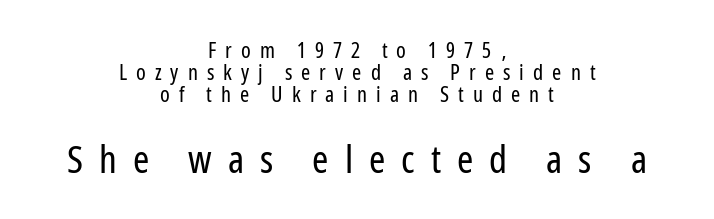
Q: Is the text bold? A: No.
Q: Is the text italic (slanted)? A: No, it is upright.
Q: Is the typeface a serif or a sans-serif typeface? A: Sans-serif.
Q: Is the text underlined? A: No.
Q: How is the paragraph aligned? A: Centered.
Q: Is the spacing between letters normal or unusually wide? A: Unusually wide.
Q: Is the spacing between lines tight, normal or loose? A: Tight.
Q: Which block of text is set in a larger size, the first (top) or the second (bottom)? A: The second (bottom) one.
Q: Width (condensed, normal, or wide)? A: Condensed.
Q: Stroke contrast? A: Low.
Q: x-height? A: Medium.
Q: Monospaced? A: No.
